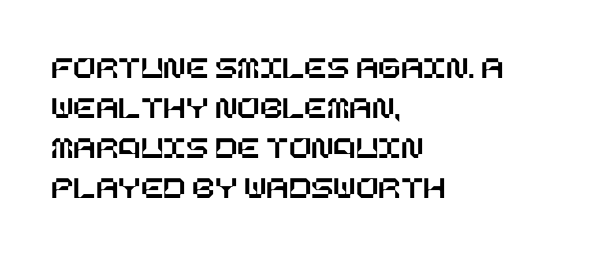
Q: Is the text italic (slanted)? A: No, it is upright.
Q: Is the text underlined? A: No.
Q: How is the paragraph aligned? A: Left-aligned.
Q: Is the spacing between letters normal or unusually wide? A: Normal.
Q: Width (condensed, normal, or wide)? A: Normal.
Q: Stroke contrast? A: Low.
Q: x-height? A: Large.
